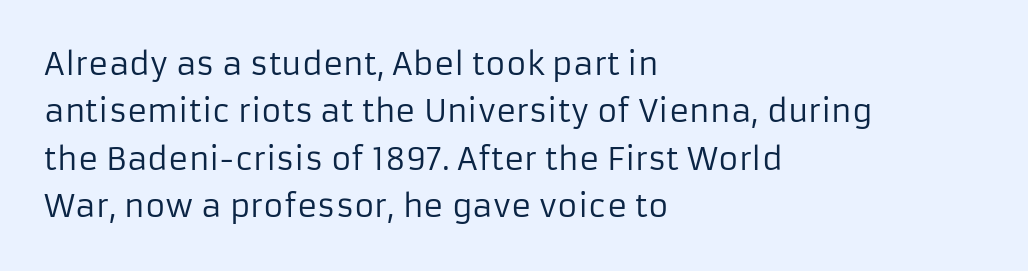
Q: Is the text bold? A: No.
Q: Is the text italic (slanted)? A: No, it is upright.
Q: Is the typeface a serif or a sans-serif typeface? A: Sans-serif.
Q: Is the text underlined? A: No.
Q: How is the paragraph aligned? A: Left-aligned.
Q: Is the spacing between letters normal or unusually wide? A: Normal.
Q: Is the spacing between lines tight, normal or loose? A: Normal.
Q: Width (condensed, normal, or wide)? A: Normal.
Q: Stroke contrast? A: Low.
Q: x-height? A: Medium.
Q: Monospaced? A: No.
